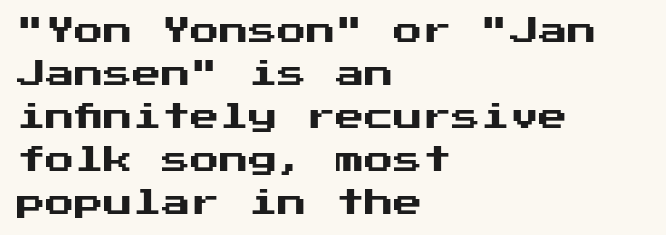
The image shows 29 px sans-serif type, upright; set left-aligned, normal line spacing (1.48x), normal letter spacing, not underlined; medium stroke contrast and a medium x-height.
